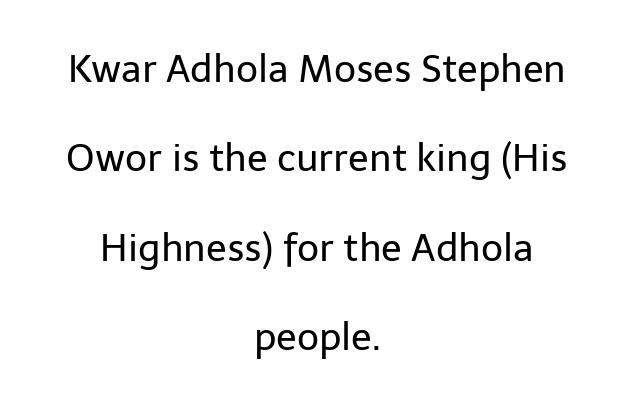
Q: Is the text bold? A: No.
Q: Is the text italic (slanted)? A: No, it is upright.
Q: Is the typeface a serif or a sans-serif typeface? A: Sans-serif.
Q: Is the text underlined? A: No.
Q: How is the paragraph aligned? A: Centered.
Q: Is the spacing between letters normal or unusually wide? A: Normal.
Q: Is the spacing between lines tight, normal or loose? A: Loose.
Q: Width (condensed, normal, or wide)? A: Normal.
Q: Stroke contrast? A: Low.
Q: x-height? A: Medium.
Q: Monospaced? A: No.
